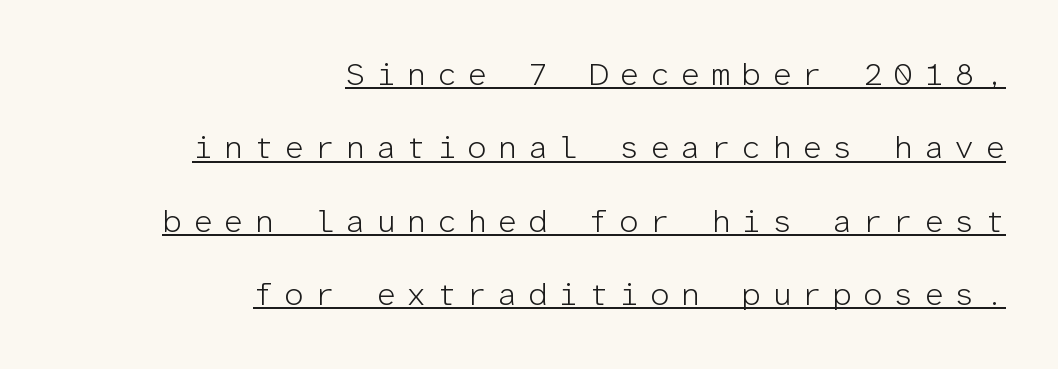
Substantial extra tracking has been applied to these lines. Caption: lettering with a line underneath. Is this a fixed-width face? Yes — each glyph sits in an identical cell. The strokes are not fattened; the text isn't bold. You can tell from the bare stems that sans-serif type was used.
